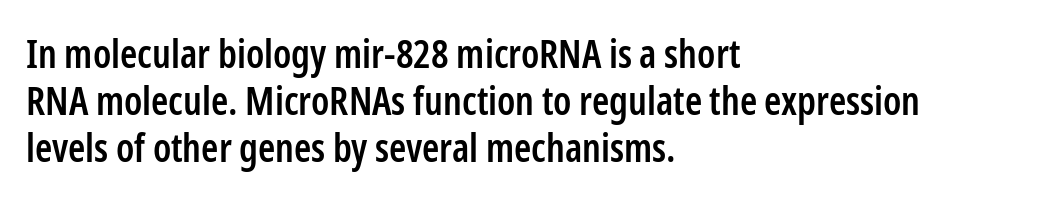
Q: Is the text bold? A: Semi-bold.
Q: Is the text italic (slanted)? A: No, it is upright.
Q: Is the typeface a serif or a sans-serif typeface? A: Sans-serif.
Q: Is the text underlined? A: No.
Q: How is the paragraph aligned? A: Left-aligned.
Q: Is the spacing between letters normal or unusually wide? A: Normal.
Q: Width (condensed, normal, or wide)? A: Condensed.
Q: Stroke contrast? A: Low.
Q: x-height? A: Medium.
Q: Monospaced? A: No.
